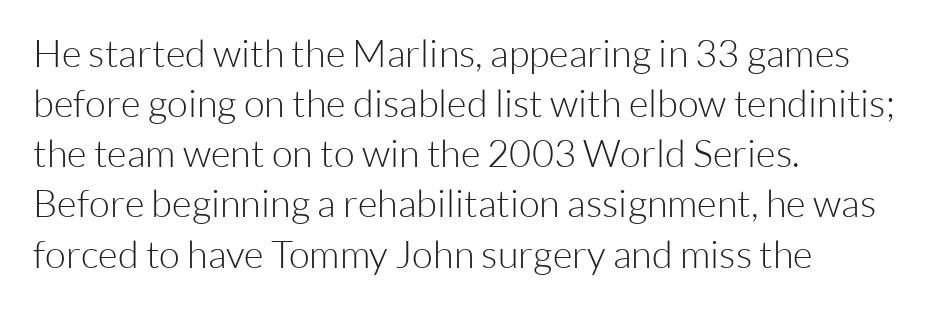
{"serif": "no", "italic": "no", "bold": "no", "weight": "light", "width": "normal", "stroke_contrast": "low", "x_height": "medium", "monospaced": "no", "underline": "no", "align": "left", "line_spacing": "normal", "line_spacing_ratio": 1.32, "letter_spacing": "normal", "letter_spacing_em": 0.0, "glyph_px": 38}
